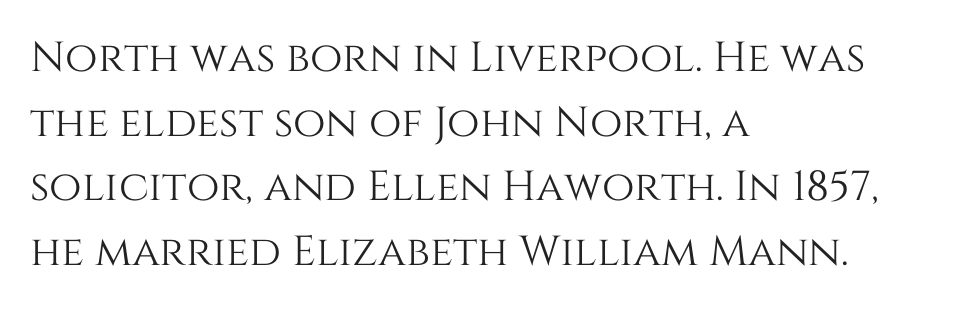
Q: Is the text italic (slanted)? A: No, it is upright.
Q: Is the text underlined? A: No.
Q: How is the paragraph aligned? A: Left-aligned.
Q: Is the spacing between letters normal or unusually wide? A: Normal.
Q: Is the spacing between lines tight, normal or loose? A: Normal.
Q: Width (condensed, normal, or wide)? A: Normal.
Q: Stroke contrast? A: Medium.
Q: x-height? A: Large.
Q: Monospaced? A: No.
